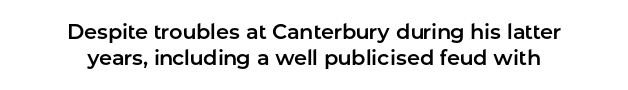
{"italic": "no", "underline": "no", "align": "center", "line_spacing_ratio": 1.24, "letter_spacing": "normal", "letter_spacing_em": 0.0, "glyph_px": 21}
